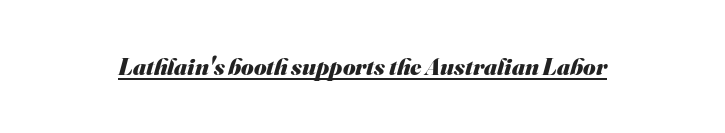
{"bold": "yes", "underline": "yes", "letter_spacing": "normal", "letter_spacing_em": 0.0, "glyph_px": 24}
